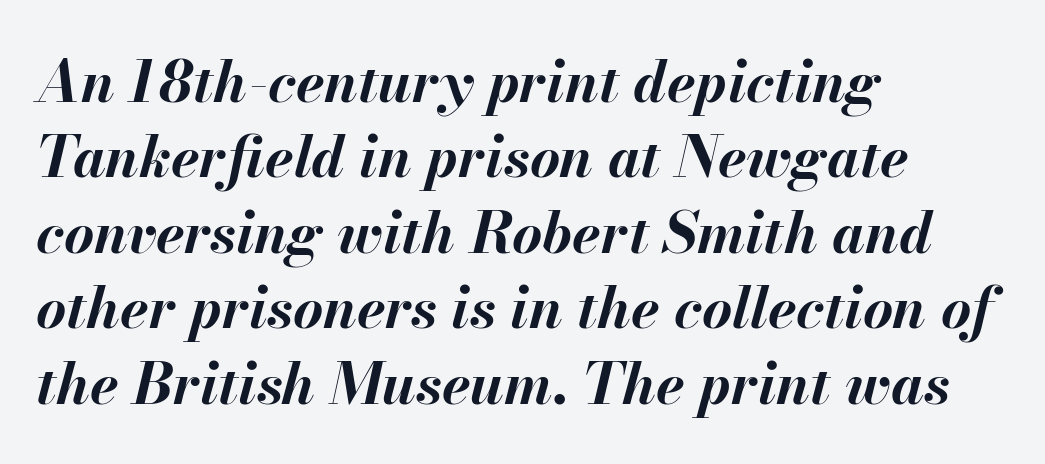
{"italic": "yes", "lean": "right", "slant_degrees": 13, "bold": "yes", "weight": "bold", "width": "normal", "stroke_contrast": "medium", "x_height": "small", "monospaced": "no", "underline": "no", "align": "left", "line_spacing": "normal", "line_spacing_ratio": 1.3, "letter_spacing": "normal", "letter_spacing_em": 0.0, "glyph_px": 58}
